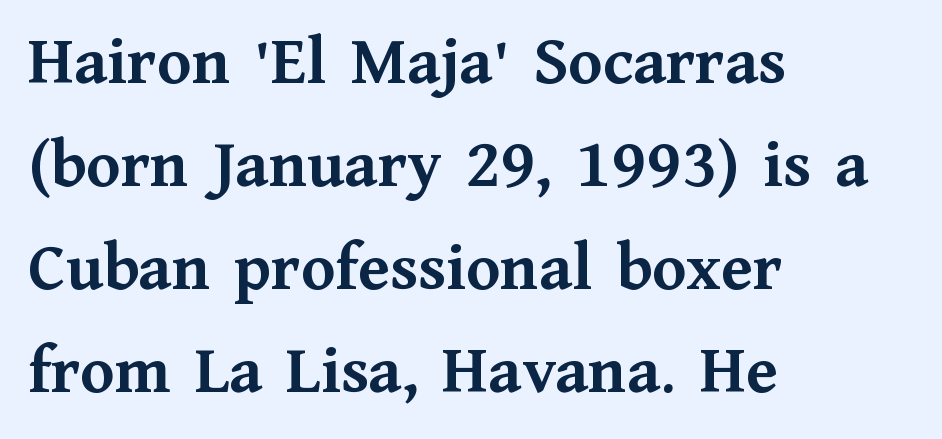
The image shows 70 px semibold serif type, upright; set left-aligned, normal line spacing (1.47x), normal letter spacing, not underlined; medium stroke contrast and a medium x-height.
